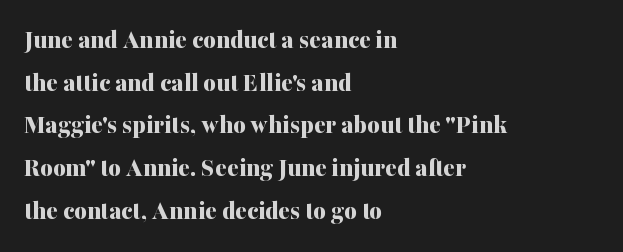
The image shows 27 px bold type, upright; set left-aligned, normal line spacing (1.58x), normal letter spacing, not underlined.
